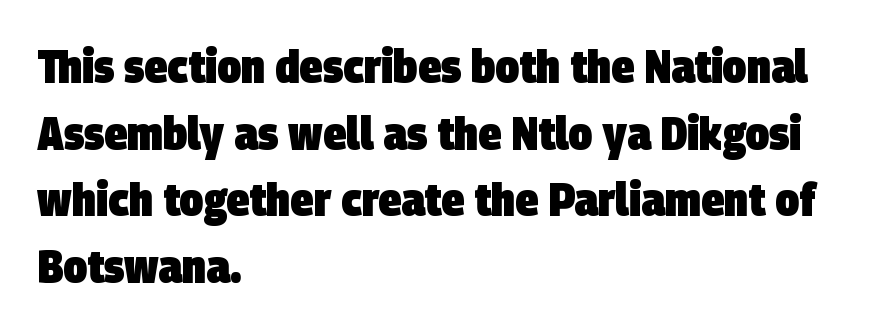
Compared with a centered layout, this one pins lines to the left instead. Nope, no serifs anywhere on these letters. Between one letter and the next there's only the usual sliver of space. On the weight axis this lands at bold, roughly 700.
